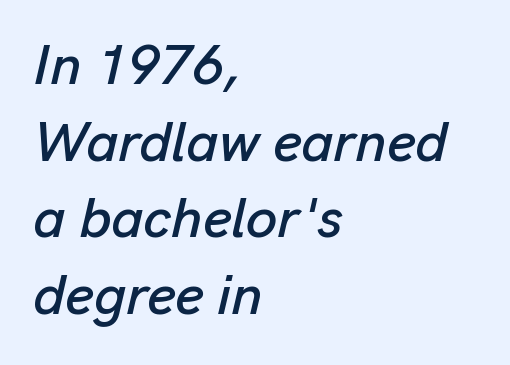
The passage shown is typed in a proportional face where columns would drift. Students, observe: this is what conventionally led text looks like. This rendering uses left alignment, leaving the right contour irregular. The rendering keeps characters at their native spacing. There's an unmistakable incline to the writing here.
